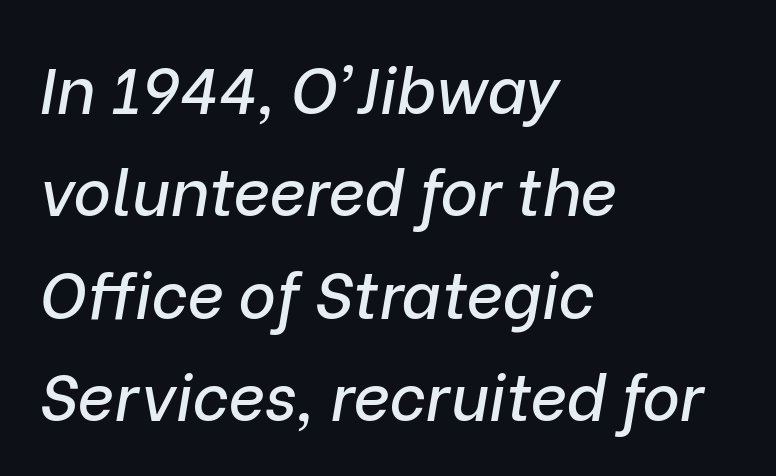
This sample has the flowing, uneven cadence of proportional lettering. The compositor pushed each line to the left boundary. It's the slanting kind of type. In terms of leading, this rendering sits right in the middle. Letter spacing: default.
